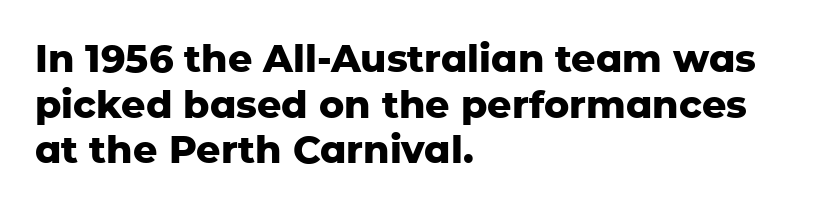
The image shows 38 px heavy sans-serif type, upright; set left-aligned, line spacing 1.2x, normal letter spacing, not underlined; low stroke contrast and a medium x-height.
